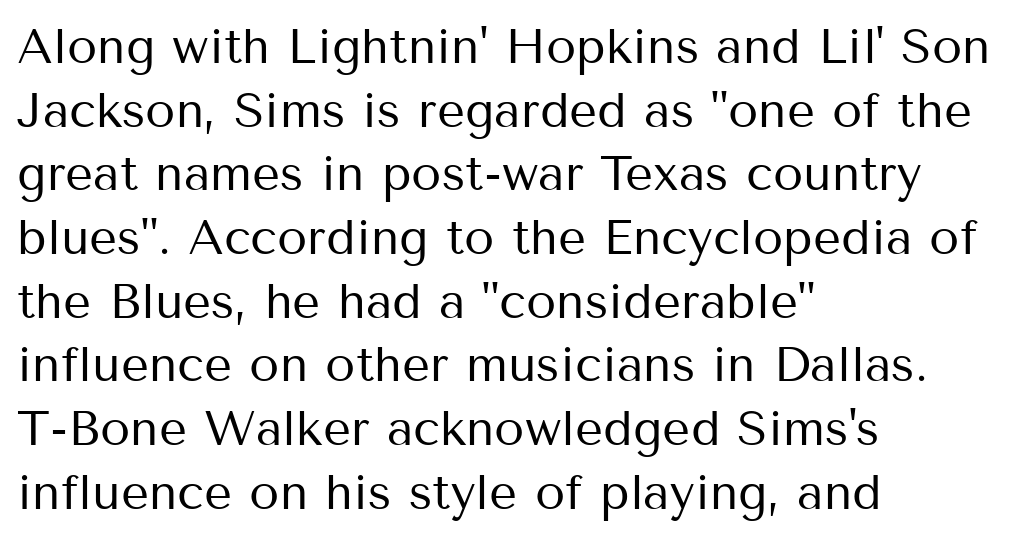
The image shows 49 px regular-weight sans-serif type, upright; set left-aligned, normal line spacing (1.3x), normal letter spacing, not underlined; medium stroke contrast and a medium x-height.
